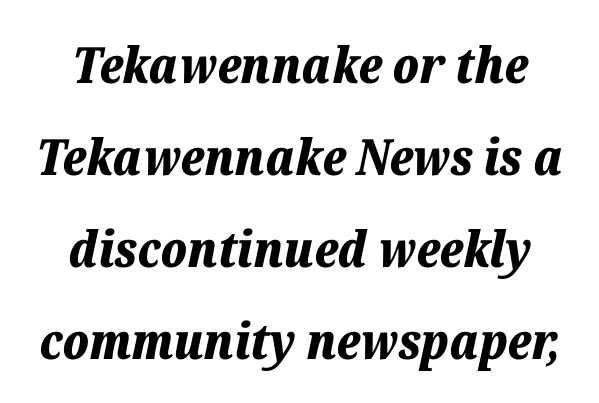
The horizontal fit of the characters is conventional and even. The axis of the letterforms is tilted away from vertical. The passage shown is not underscored anywhere. Notice how thick the strokes are: this is what a full bold looks like.
